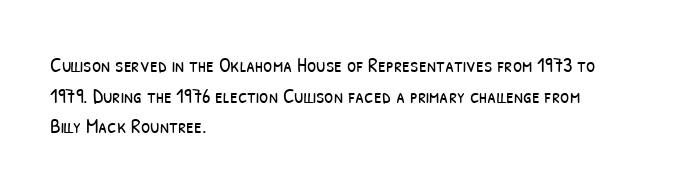
Is this a heavy cut? Hardly; it is regular or lighter. Type without underlining. Evenly set lines give the paragraph a standard silhouette. In CSS terms this would be text-align: left.
